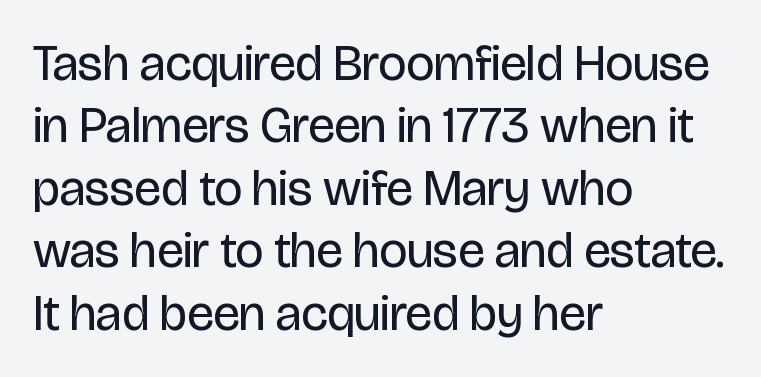
{"serif": "no", "italic": "no", "bold": "no", "weight": "regular", "width": "condensed", "stroke_contrast": "low", "x_height": "large", "monospaced": "no", "underline": "no", "align": "left", "line_spacing": "normal", "line_spacing_ratio": 1.25, "letter_spacing": "normal", "letter_spacing_em": 0.0, "glyph_px": 50}
